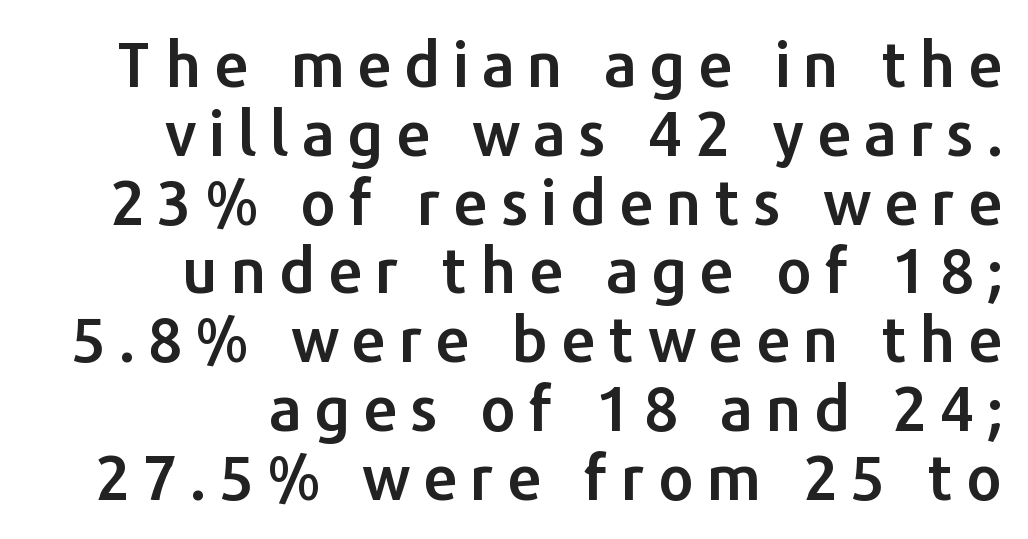
{"serif": "no", "italic": "no", "width": "normal", "stroke_contrast": "low", "x_height": "medium", "monospaced": "no", "underline": "no", "align": "right", "line_spacing": "tight", "line_spacing_ratio": 1.11, "letter_spacing": "wide", "letter_spacing_em": 0.2, "glyph_px": 62}
